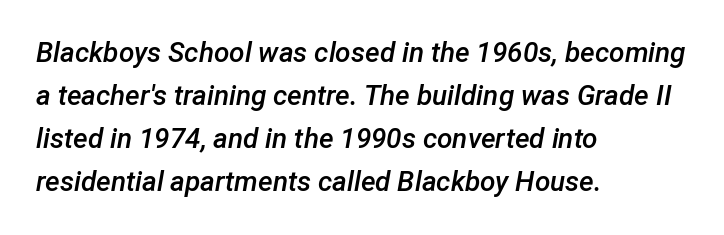
Type without underlining. Leading: standard. The rendering uses natural spacing where letterforms have individual widths. Compared with ordinary roman type, these characters are visibly tilted. Visually the block forms a straight wall on the left and a jagged coastline on the right. Here the glyphs are tracked normally, forming tight word shapes.
